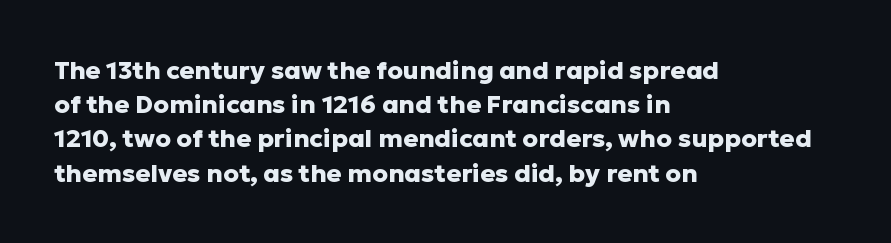
{"italic": "no", "bold": "yes", "underline": "no", "align": "left", "line_spacing": "normal", "line_spacing_ratio": 1.37, "letter_spacing": "normal", "letter_spacing_em": 0.0, "glyph_px": 25}
